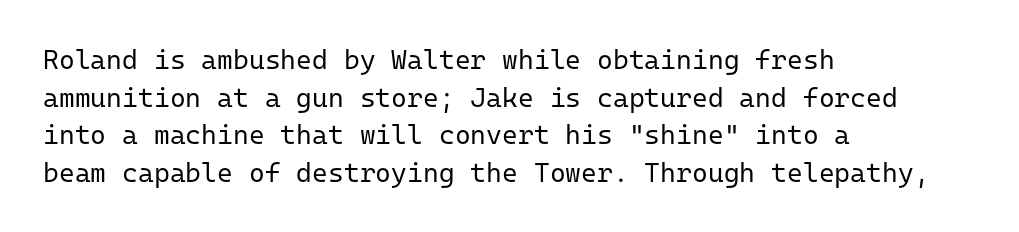
Q: Is the text bold? A: No.
Q: Is the text italic (slanted)? A: No, it is upright.
Q: Is the text underlined? A: No.
Q: How is the paragraph aligned? A: Left-aligned.
Q: Is the spacing between letters normal or unusually wide? A: Normal.
Q: Is the spacing between lines tight, normal or loose? A: Normal.
